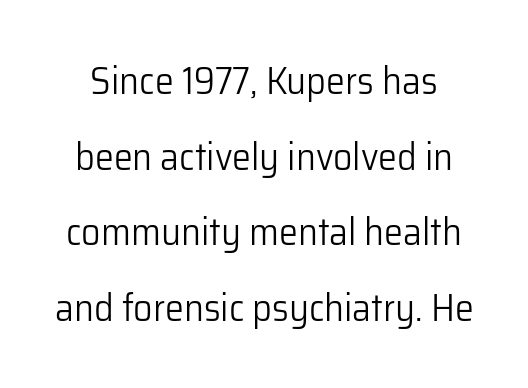
{"serif": "no", "italic": "no", "bold": "no", "weight": "light", "width": "normal", "stroke_contrast": "low", "x_height": "medium", "monospaced": "no", "underline": "no", "line_spacing": "loose", "line_spacing_ratio": 1.99, "letter_spacing": "normal", "letter_spacing_em": 0.0, "glyph_px": 38}
